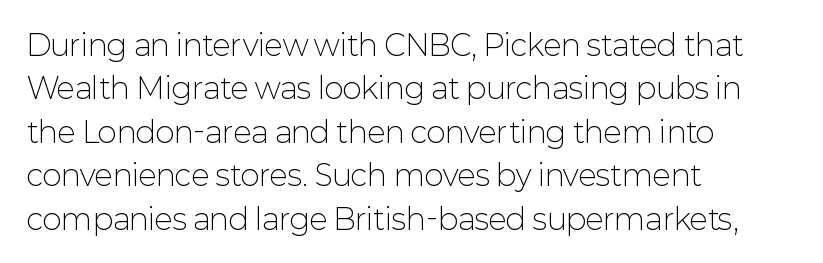
Q: Is the text bold? A: No.
Q: Is the text italic (slanted)? A: No, it is upright.
Q: Is the typeface a serif or a sans-serif typeface? A: Sans-serif.
Q: Is the text underlined? A: No.
Q: How is the paragraph aligned? A: Left-aligned.
Q: Is the spacing between letters normal or unusually wide? A: Normal.
Q: Is the spacing between lines tight, normal or loose? A: Normal.
Q: Width (condensed, normal, or wide)? A: Normal.
Q: Stroke contrast? A: Low.
Q: x-height? A: Medium.
Q: Monospaced? A: No.
